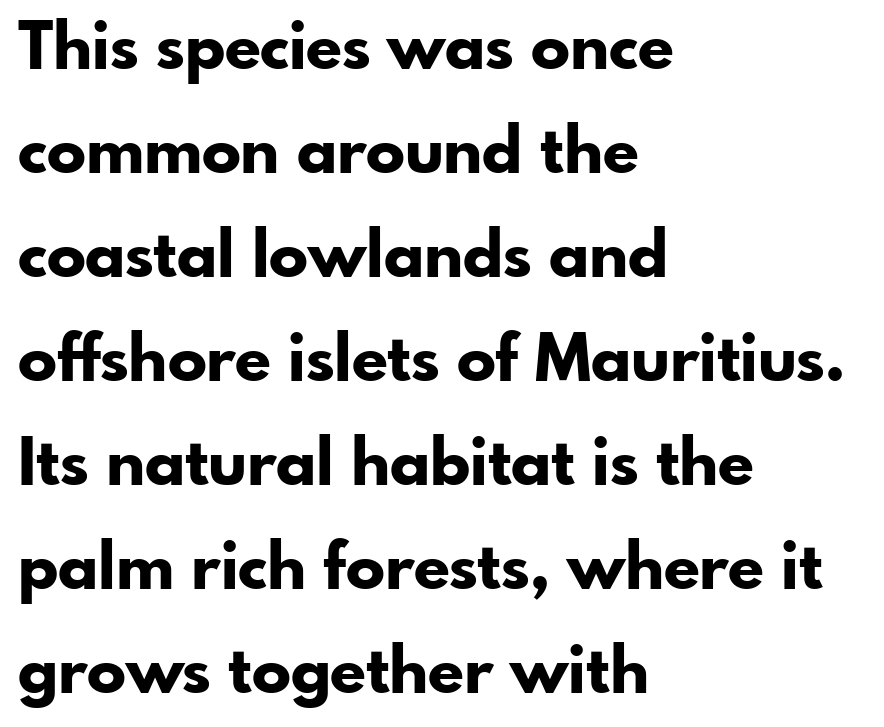
{"serif": "no", "italic": "no", "bold": "yes", "weight": "bold", "width": "normal", "stroke_contrast": "low", "x_height": "small", "monospaced": "no", "underline": "no", "align": "left", "line_spacing": "normal", "line_spacing_ratio": 1.6, "letter_spacing": "normal", "letter_spacing_em": 0.0, "glyph_px": 65}
